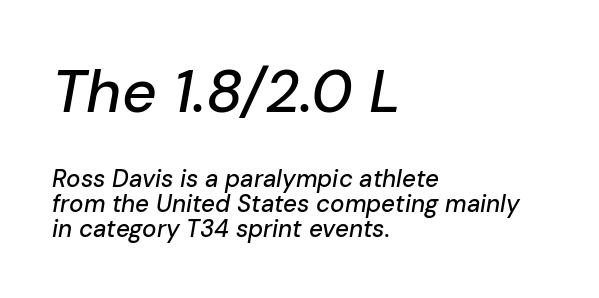
The image shows 60 px text type, italic (leaning right); set left-aligned, tight line spacing (1.05x), normal letter spacing, not underlined; the first (top) block is 2.5x larger; low stroke contrast and a medium x-height.
